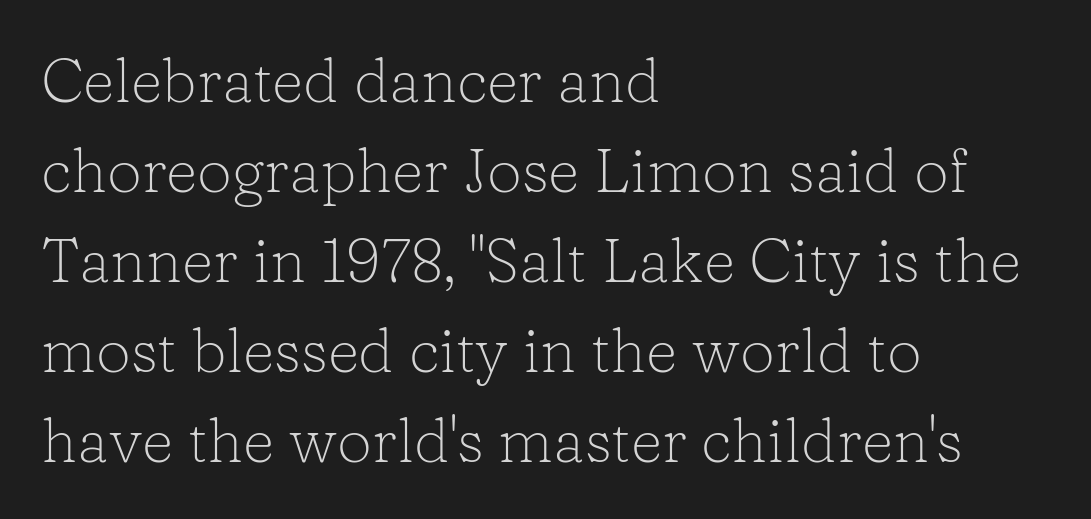
Q: Is the text bold? A: No.
Q: Is the text italic (slanted)? A: No, it is upright.
Q: Is the typeface a serif or a sans-serif typeface? A: Serif.
Q: Is the text underlined? A: No.
Q: How is the paragraph aligned? A: Left-aligned.
Q: Is the spacing between letters normal or unusually wide? A: Normal.
Q: Is the spacing between lines tight, normal or loose? A: Normal.
Q: Width (condensed, normal, or wide)? A: Normal.
Q: Stroke contrast? A: Low.
Q: x-height? A: Medium.
Q: Monospaced? A: No.
